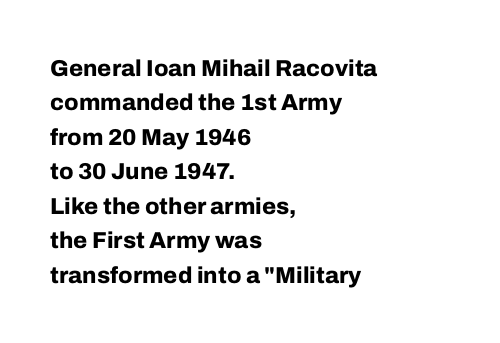
Q: Is the text bold? A: Yes.
Q: Is the text italic (slanted)? A: No, it is upright.
Q: Is the text underlined? A: No.
Q: How is the paragraph aligned? A: Left-aligned.
Q: Is the spacing between letters normal or unusually wide? A: Normal.
Q: Is the spacing between lines tight, normal or loose? A: Normal.
